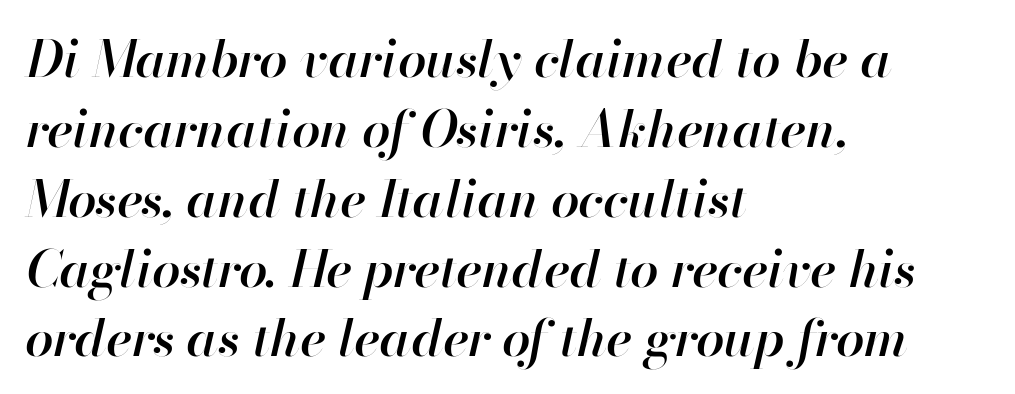
Lines of text with bare space underneath. Baseline-to-baseline distance is the conventional proportion of letter height. Is the block centered? No — it sits flush against the left margin. When letters slant like this, we call the style italic.
